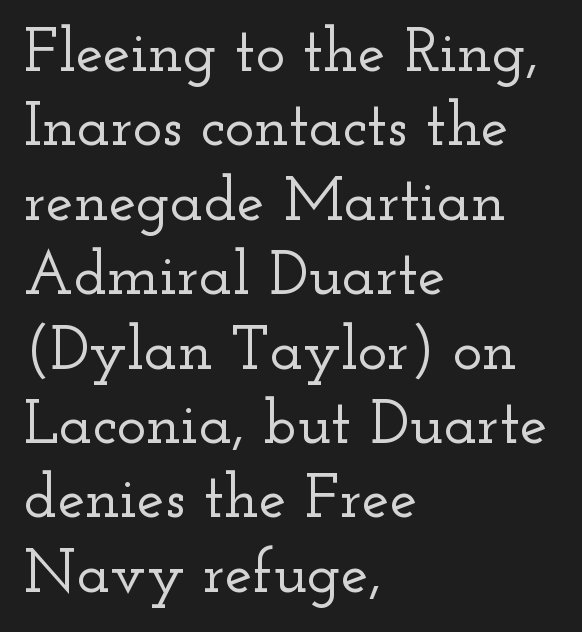
Q: Is the text italic (slanted)? A: No, it is upright.
Q: Is the typeface a serif or a sans-serif typeface? A: Serif.
Q: Is the text underlined? A: No.
Q: How is the paragraph aligned? A: Left-aligned.
Q: Is the spacing between letters normal or unusually wide? A: Normal.
Q: Width (condensed, normal, or wide)? A: Wide.
Q: Stroke contrast? A: Low.
Q: x-height? A: Small.
Q: Monospaced? A: No.
